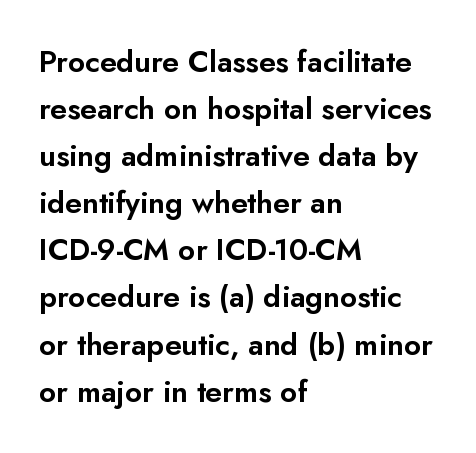
{"serif": "no", "italic": "no", "width": "normal", "stroke_contrast": "low", "x_height": "small", "monospaced": "no", "underline": "no", "align": "left", "line_spacing": "normal", "line_spacing_ratio": 1.57, "letter_spacing": "normal", "letter_spacing_em": 0.0, "glyph_px": 30}
